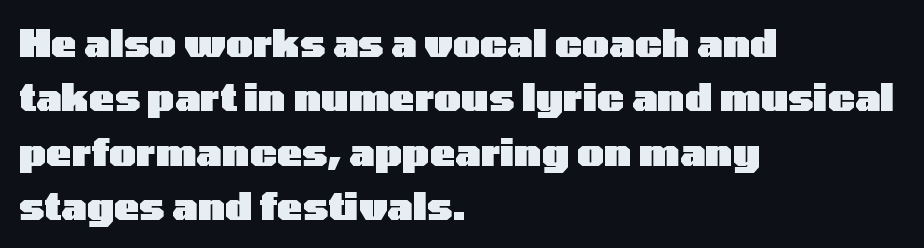
The image shows 38 px heavy, wide sans-serif type, upright; set left-aligned, normal line spacing (1.43x), normal letter spacing, not underlined; low stroke contrast and a medium x-height.
